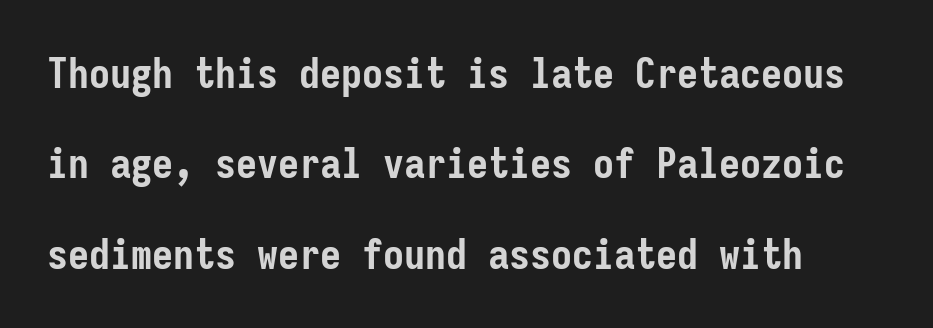
Q: Is the text bold? A: Yes.
Q: Is the text italic (slanted)? A: No, it is upright.
Q: Is the typeface a serif or a sans-serif typeface? A: Sans-serif.
Q: Is the text underlined? A: No.
Q: Is the spacing between letters normal or unusually wide? A: Normal.
Q: Is the spacing between lines tight, normal or loose? A: Loose.
Q: Width (condensed, normal, or wide)? A: Condensed.
Q: Stroke contrast? A: Low.
Q: x-height? A: Medium.
Q: Monospaced? A: Yes.
